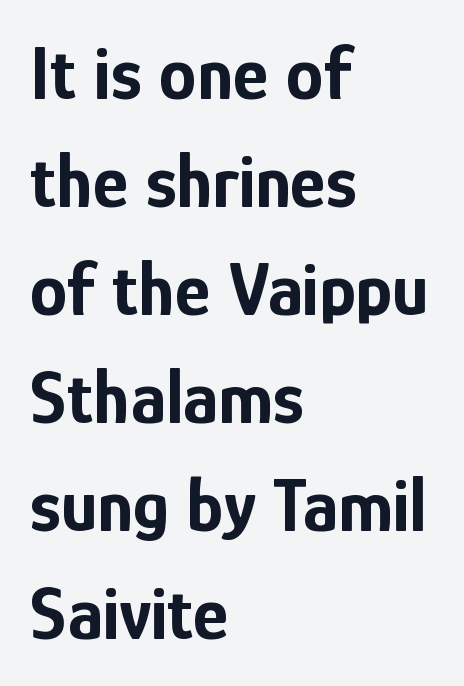
The type is set solid horizontally, with unmodified tracking. As a designer I'd log this as weight 700, bold. One glance says typical: line gaps are just what's usual. Varying glyph widths throughout — classic text-font behaviour. Ascenders rise straight up at ninety degrees. The type family on display is of the sans-serif kind.
